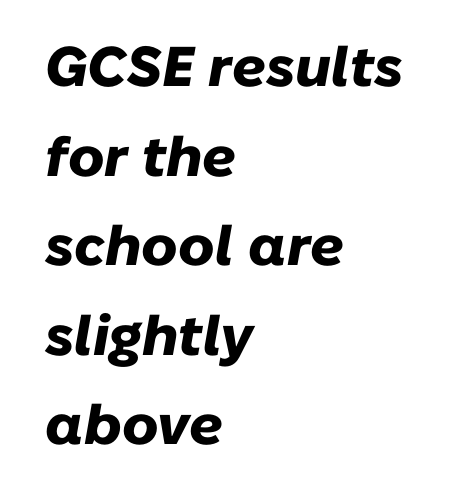
The image shows 56 px heavy type, italic (leaning right); set left-aligned, normal line spacing (1.6x), normal letter spacing, not underlined; low stroke contrast and a medium x-height.
